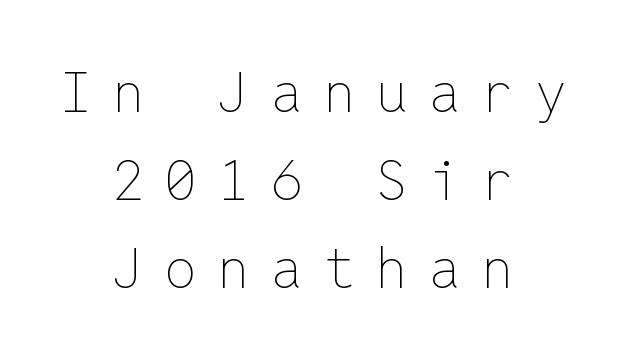
The typesetting does not lean heavy: it is not bold. Decoration check: the copy has no underline. The rendering uses a moderate line-height, typical for paragraphs. Spacing between characters has been opened up far beyond the box default.
